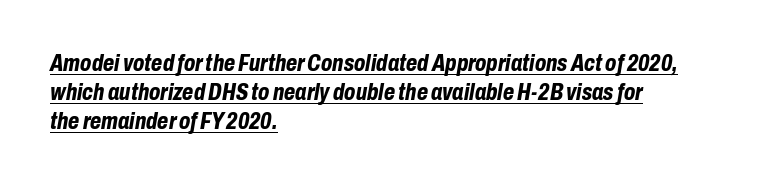
Glance below the letters and you will spot a drawn line. Each line starts at the same left margin while the right side varies. The space between consecutive lines is moderate. Is the type slanted? Yes — the strokes lean at a clear angle.
